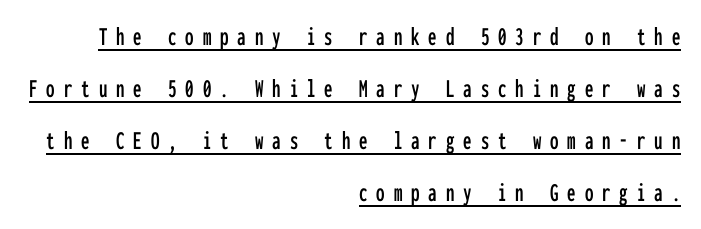
The image shows 27 px text type, upright; set right-aligned, loose line spacing (1.93x), unusually wide letter spacing (+0.33 em), underlined.
